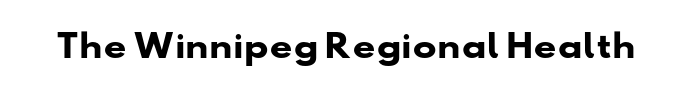
The image shows 32 px heavy, wide sans-serif type; set normal letter spacing, not underlined; low stroke contrast and a small x-height.
